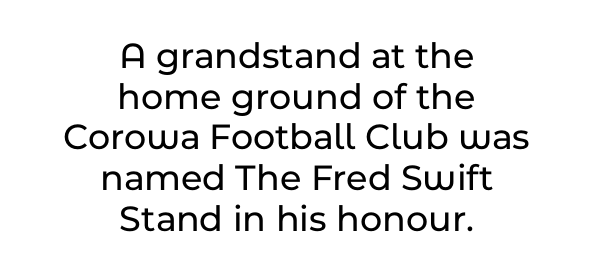
{"serif": "no", "italic": "no", "width": "normal", "stroke_contrast": "low", "x_height": "medium", "monospaced": "no", "underline": "no", "align": "center", "line_spacing": "tight", "line_spacing_ratio": 1.07, "letter_spacing": "normal", "letter_spacing_em": 0.0, "glyph_px": 38}
